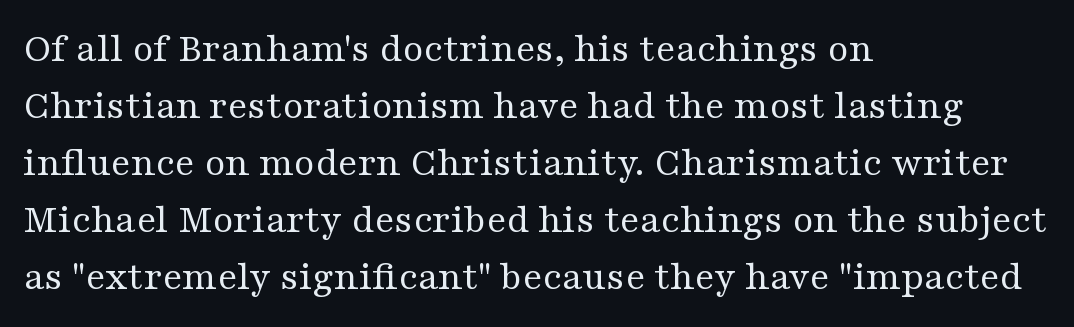
Q: Is the text bold? A: No.
Q: Is the text italic (slanted)? A: No, it is upright.
Q: Is the typeface a serif or a sans-serif typeface? A: Serif.
Q: Is the text underlined? A: No.
Q: How is the paragraph aligned? A: Left-aligned.
Q: Is the spacing between letters normal or unusually wide? A: Normal.
Q: Is the spacing between lines tight, normal or loose? A: Normal.
Q: Width (condensed, normal, or wide)? A: Wide.
Q: Stroke contrast? A: Medium.
Q: x-height? A: Medium.
Q: Monospaced? A: No.
